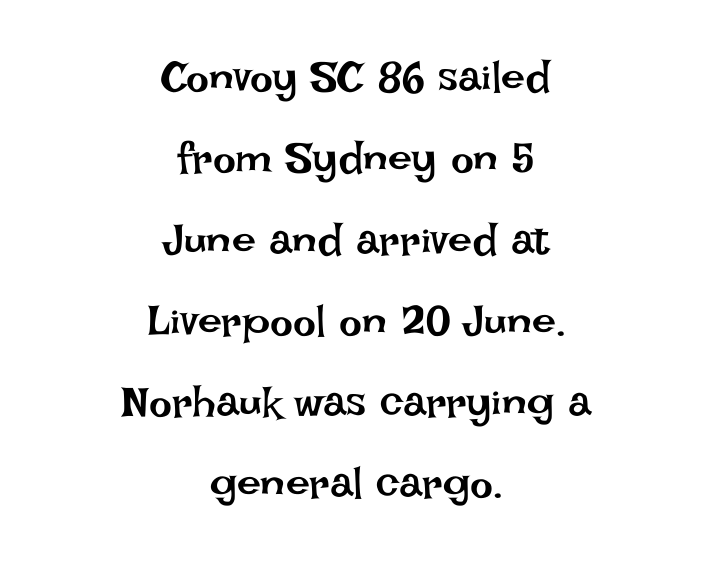
{"italic": "no", "bold": "no", "weight": "regular", "width": "normal", "stroke_contrast": "low", "x_height": "large", "monospaced": "no", "underline": "no", "align": "center", "line_spacing_ratio": 1.89, "letter_spacing": "normal", "letter_spacing_em": 0.0, "glyph_px": 43}
